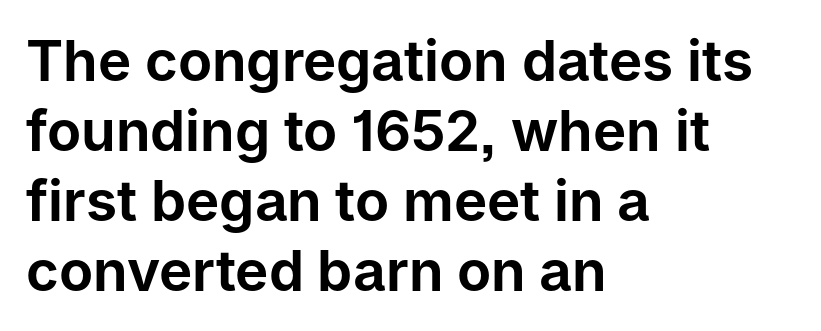
Q: Is the text italic (slanted)? A: No, it is upright.
Q: Is the typeface a serif or a sans-serif typeface? A: Sans-serif.
Q: Is the text underlined? A: No.
Q: How is the paragraph aligned? A: Left-aligned.
Q: Is the spacing between letters normal or unusually wide? A: Normal.
Q: Is the spacing between lines tight, normal or loose? A: Normal.
Q: Width (condensed, normal, or wide)? A: Normal.
Q: Stroke contrast? A: Low.
Q: x-height? A: Medium.
Q: Monospaced? A: No.
